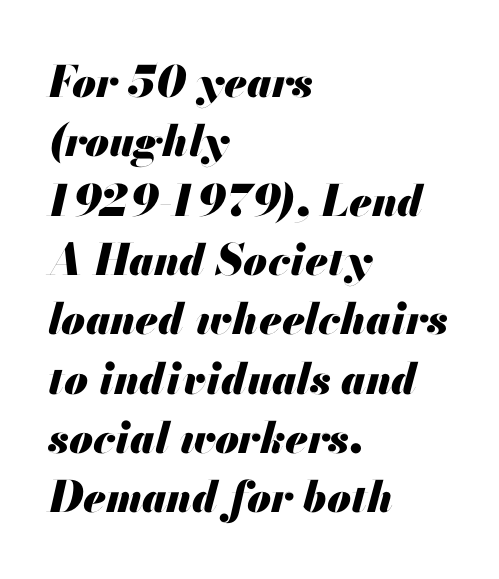
Honestly, there is no underline to notice here at all. The font is running at its bold setting. Honestly, the letter spacing is just normal — you wouldn't notice it. Compared with a centered layout, this one pins lines to the left instead.
